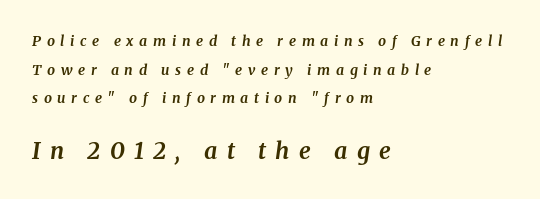
The image shows 23 px bold type, italic (leaning right); set left-aligned, loose line spacing (2.05x), unusually wide letter spacing (+0.4 em), not underlined; the second (bottom) block is 1.64x larger.
